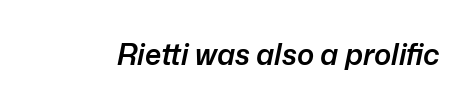
The image shows 29 px semibold type, italic (leaning right); set normal letter spacing, not underlined; low stroke contrast and a medium x-height.
